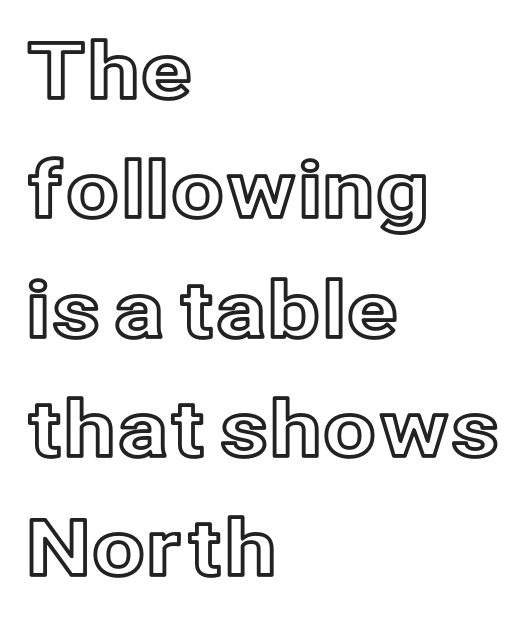
Note the varied advance widths — an 'i' is clearly narrower than an 'm'. The type is set solid horizontally, with unmodified tracking. Descenders are the only things crossing below the line. The lettering holds an erect, upright posture throughout.
